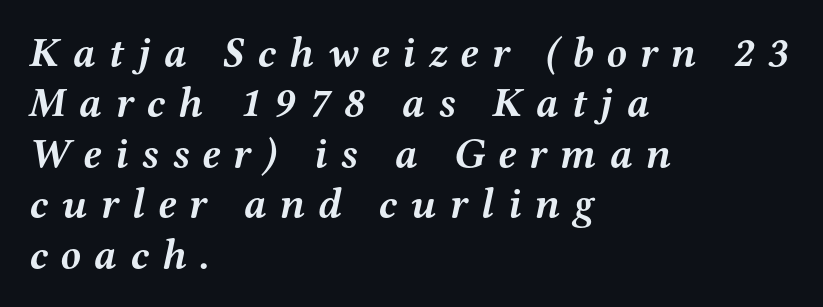
Horizontally, the lines are justified to the leading edge only. Stroke terminals: seriffed. The lettering tilts uniformly, giving the passage an italic look. Underline: absent. Looks like regular typesetting: each glyph gets only the width it needs. Loose tracking; the words dissolve into strings of separated letters.
